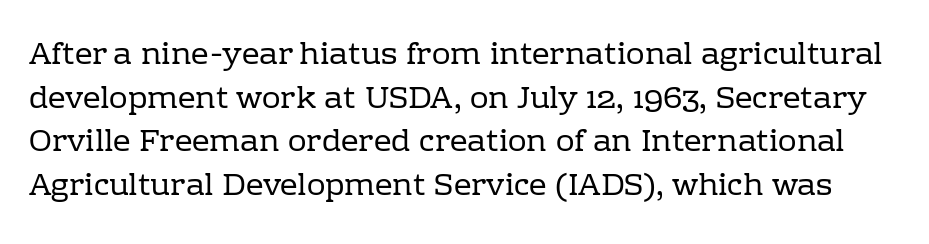
No extra ink here — the face is not bold. Descender tails drop into unmarked territory. Do the characters align in a grid? No, the font is proportional. Small tapered or slab feet sit at the stroke ends, so this counts as serif. Horizontal bands of white between lines are of average thickness. Honestly, the letter spacing is just normal — you wouldn't notice it.
